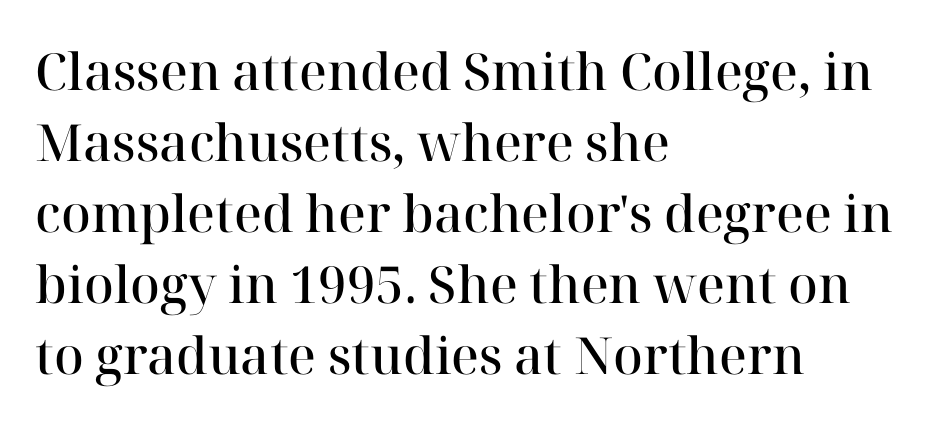
Q: Is the text bold? A: Semi-bold.
Q: Is the text italic (slanted)? A: No, it is upright.
Q: Is the typeface a serif or a sans-serif typeface? A: Serif.
Q: Is the text underlined? A: No.
Q: How is the paragraph aligned? A: Left-aligned.
Q: Is the spacing between letters normal or unusually wide? A: Normal.
Q: Is the spacing between lines tight, normal or loose? A: Normal.
Q: Width (condensed, normal, or wide)? A: Normal.
Q: Stroke contrast? A: High.
Q: x-height? A: Medium.
Q: Monospaced? A: No.
